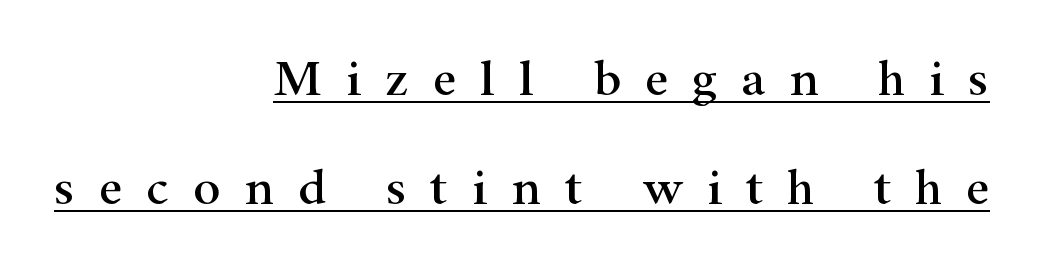
The image shows 51 px wide serif type, upright; set right-aligned, loose line spacing (2.14x), unusually wide letter spacing (+0.47 em), underlined; high stroke contrast and a small x-height.
